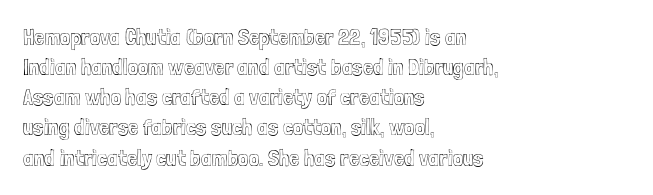
The ragged edge is on the right, which tells us the setting is flush left. What's the leading like? Ordinary, nothing unusual. Posture: straight, roman, zero tilt. The face used here is rendered with its standard letterfit. Letters rest on an invisible, unmarked baseline.
